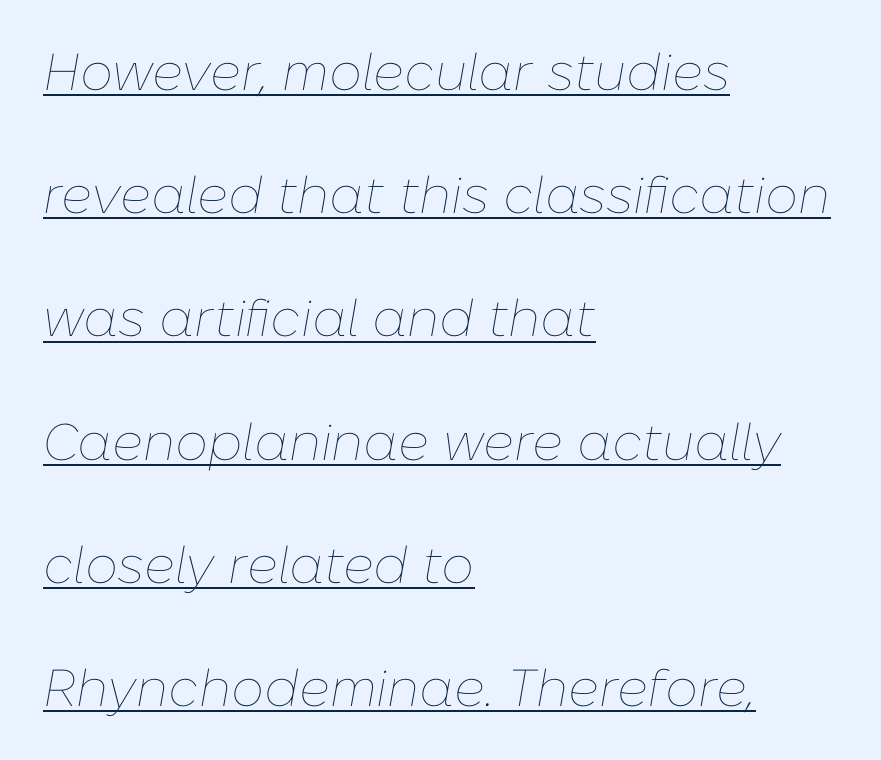
Q: Is the text bold? A: No.
Q: Is the text italic (slanted)? A: Yes, it leans right by about 10 degrees.
Q: Is the text underlined? A: Yes.
Q: How is the paragraph aligned? A: Left-aligned.
Q: Is the spacing between letters normal or unusually wide? A: Normal.
Q: Is the spacing between lines tight, normal or loose? A: Loose.
Q: Width (condensed, normal, or wide)? A: Normal.
Q: Stroke contrast? A: Low.
Q: x-height? A: Medium.
Q: Monospaced? A: No.
